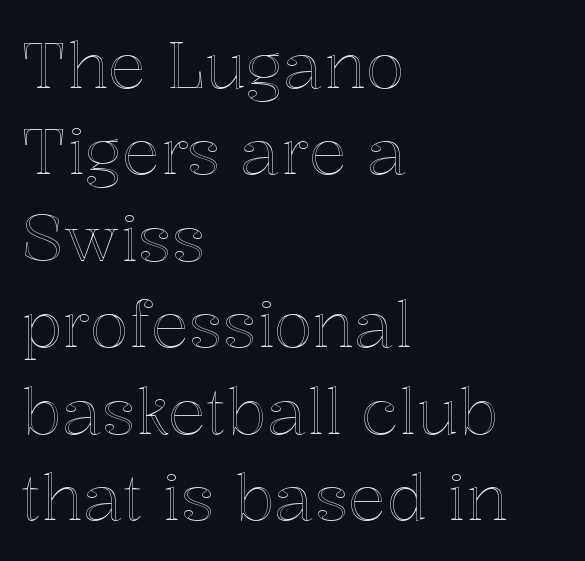
Q: Is the text italic (slanted)? A: No, it is upright.
Q: Is the text underlined? A: No.
Q: How is the paragraph aligned? A: Left-aligned.
Q: Is the spacing between letters normal or unusually wide? A: Normal.
Q: Is the spacing between lines tight, normal or loose? A: Normal.
Q: Width (condensed, normal, or wide)? A: Normal.
Q: x-height? A: Medium.
Q: Monospaced? A: No.
